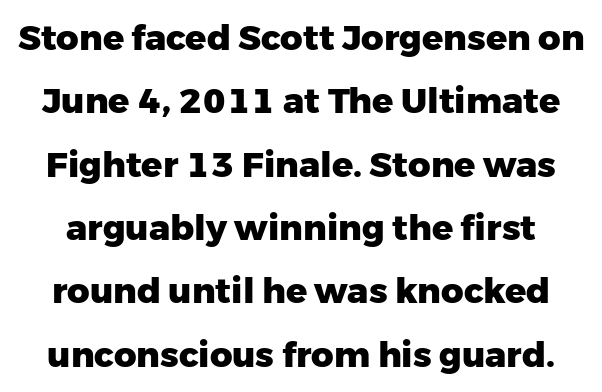
{"serif": "no", "italic": "no", "bold": "yes", "weight": "heavy", "width": "normal", "stroke_contrast": "low", "x_height": "medium", "monospaced": "no", "underline": "no", "line_spacing_ratio": 1.81, "letter_spacing": "normal", "letter_spacing_em": 0.0, "glyph_px": 35}
